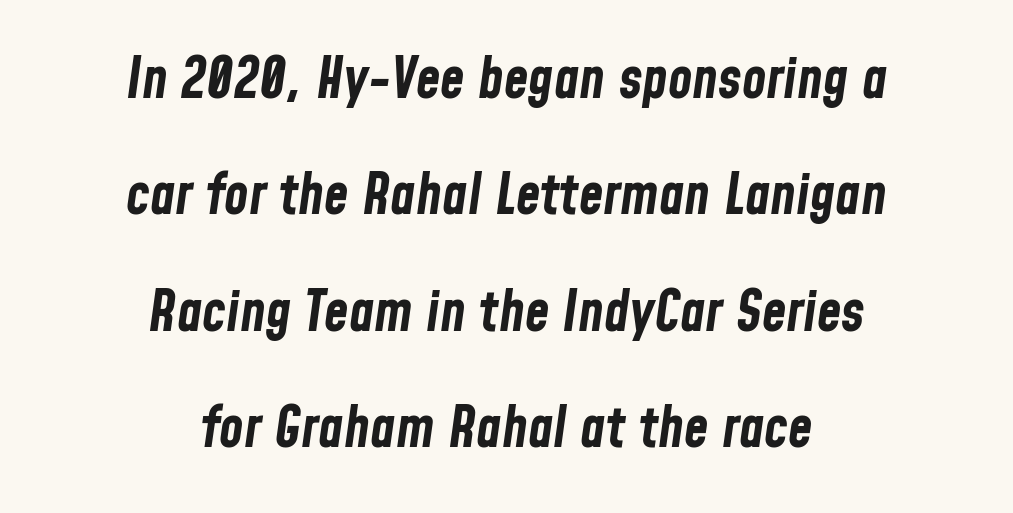
Q: Is the text bold? A: Yes.
Q: Is the text italic (slanted)? A: Yes, it leans right by about 8 degrees.
Q: Is the text underlined? A: No.
Q: How is the paragraph aligned? A: Centered.
Q: Is the spacing between letters normal or unusually wide? A: Normal.
Q: Is the spacing between lines tight, normal or loose? A: Loose.
Q: Width (condensed, normal, or wide)? A: Condensed.
Q: Stroke contrast? A: Low.
Q: x-height? A: Medium.
Q: Monospaced? A: No.
